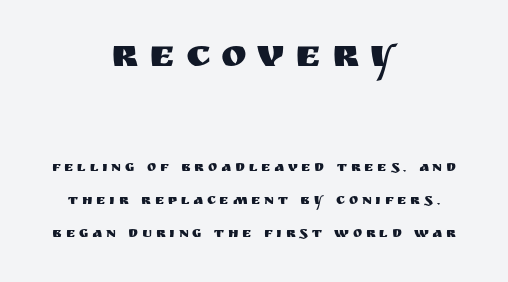
Both edges are ragged and mirror each other, which tells us the setting is centered. Typographically, this falls in the sans-serif category. Nobody drew a line under any word here. Does the lettering tilt? It doesn't — this is upright.
